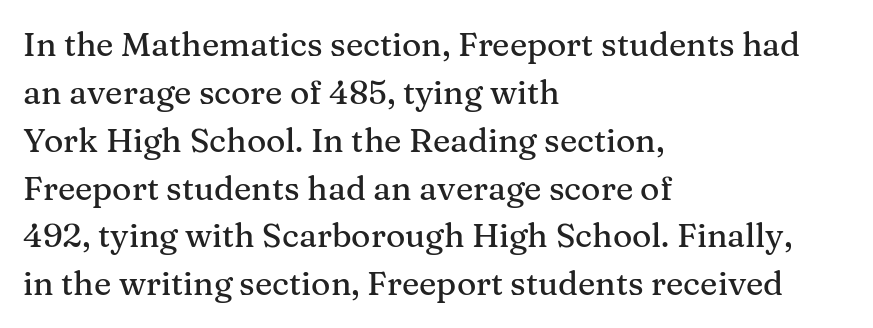
The image shows 33 px serif type, upright; set left-aligned, normal line spacing (1.45x), normal letter spacing, not underlined; medium stroke contrast and a medium x-height.
